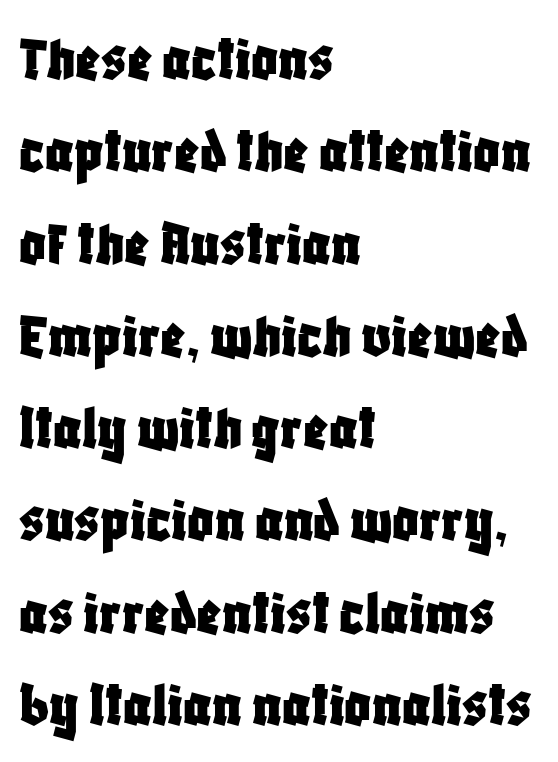
Q: Is the text italic (slanted)? A: No, it is upright.
Q: Is the typeface a serif or a sans-serif typeface? A: Sans-serif.
Q: Is the text underlined? A: No.
Q: How is the paragraph aligned? A: Left-aligned.
Q: Is the spacing between letters normal or unusually wide? A: Normal.
Q: Is the spacing between lines tight, normal or loose? A: Normal.
Q: Width (condensed, normal, or wide)? A: Condensed.
Q: Stroke contrast? A: Low.
Q: x-height? A: Large.
Q: Monospaced? A: No.
